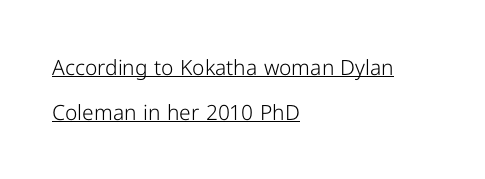
No extra ink here — the face is not bold. Notice how a bar underscores the lettering throughout. The passage is arranged the way most books set body copy — flush left. The tracking reads as untouched default to a designer's eye. The designer dialed line spacing up above the default. Every stem runs plumb, perpendicular to the baseline.
